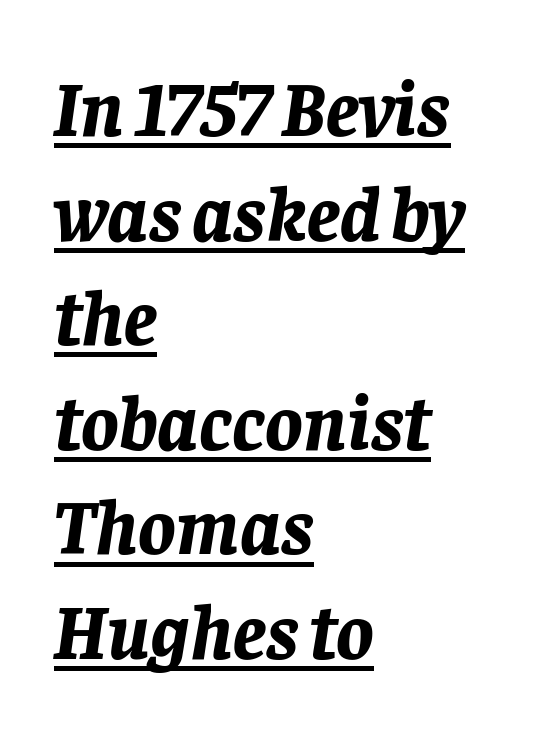
{"italic": "yes", "lean": "right", "slant_degrees": 8, "bold": "yes", "weight": "bold", "width": "normal", "stroke_contrast": "low", "x_height": "large", "monospaced": "no", "underline": "yes", "align": "left", "line_spacing": "normal", "line_spacing_ratio": 1.34, "letter_spacing": "normal", "letter_spacing_em": 0.0, "glyph_px": 78}
